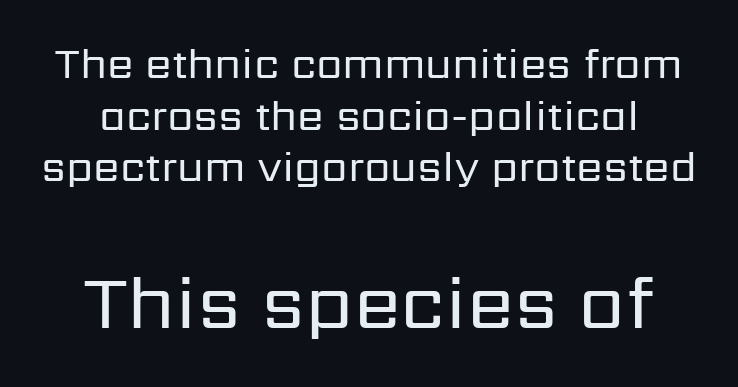
Q: Is the text bold? A: No.
Q: Is the text italic (slanted)? A: No, it is upright.
Q: Is the typeface a serif or a sans-serif typeface? A: Sans-serif.
Q: Is the text underlined? A: No.
Q: How is the paragraph aligned? A: Centered.
Q: Is the spacing between letters normal or unusually wide? A: Normal.
Q: Which block of text is set in a larger size, the first (top) or the second (bottom)? A: The second (bottom) one.
Q: Width (condensed, normal, or wide)? A: Normal.
Q: Stroke contrast? A: Low.
Q: x-height? A: Medium.
Q: Monospaced? A: No.
